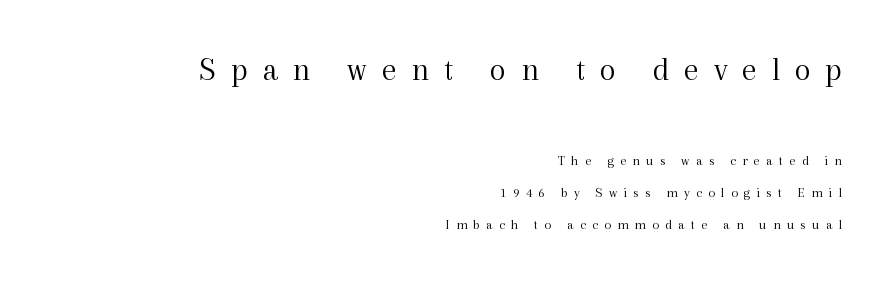
Font category for this specimen: serif. Posture: vertical. What stands out about the letter spacing? Its width — letters are far apart. Proportional: the letters do not fall into vertical columns. Letters have the restrained weight of plain body copy at most. The typesetter chose a ragged-left arrangement here.
